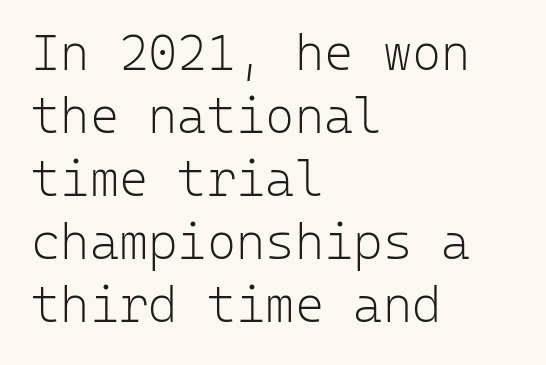
Q: Is the text bold? A: No.
Q: Is the text italic (slanted)? A: No, it is upright.
Q: Is the typeface a serif or a sans-serif typeface? A: Sans-serif.
Q: Is the text underlined? A: No.
Q: How is the paragraph aligned? A: Left-aligned.
Q: Is the spacing between letters normal or unusually wide? A: Normal.
Q: Is the spacing between lines tight, normal or loose? A: Normal.
Q: Width (condensed, normal, or wide)? A: Normal.
Q: Stroke contrast? A: Low.
Q: x-height? A: Medium.
Q: Monospaced? A: Yes.
